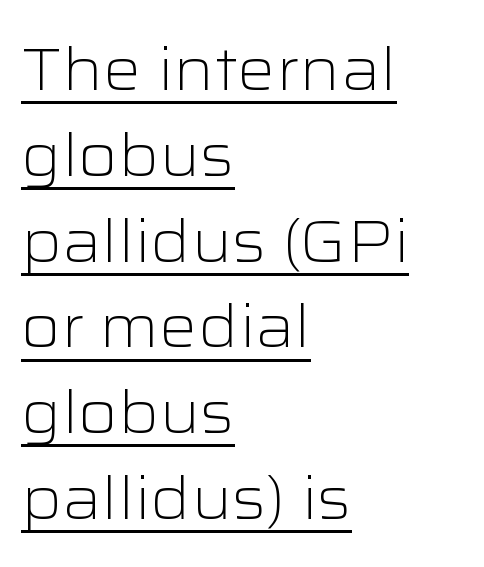
The image shows 60 px light, wide sans-serif type, upright; set left-aligned, normal line spacing (1.43x), normal letter spacing, underlined; low stroke contrast and a medium x-height.
